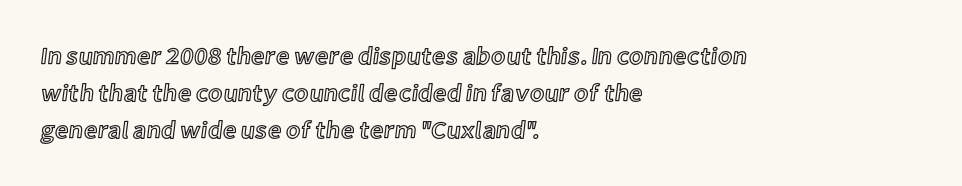
Q: Is the text italic (slanted)? A: Yes.
Q: Is the text underlined? A: No.
Q: How is the paragraph aligned? A: Left-aligned.
Q: Is the spacing between letters normal or unusually wide? A: Normal.
Q: Is the spacing between lines tight, normal or loose? A: Normal.
